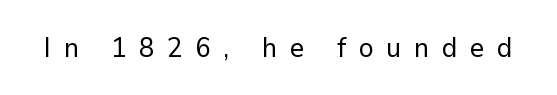
Q: Is the text bold? A: No.
Q: Is the text italic (slanted)? A: No, it is upright.
Q: Is the typeface a serif or a sans-serif typeface? A: Sans-serif.
Q: Is the text underlined? A: No.
Q: Is the spacing between letters normal or unusually wide? A: Unusually wide.
Q: Width (condensed, normal, or wide)? A: Normal.
Q: Stroke contrast? A: Low.
Q: x-height? A: Medium.
Q: Monospaced? A: No.
